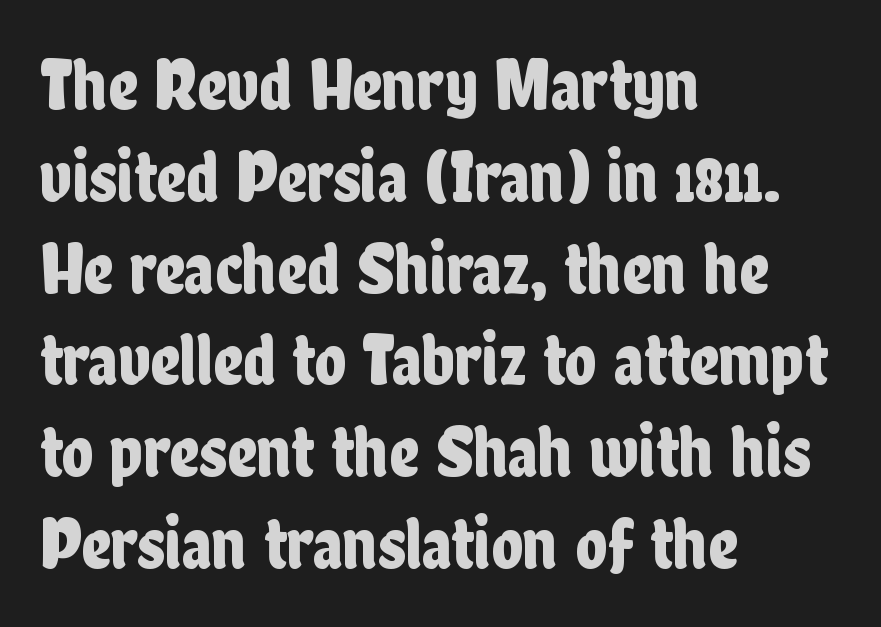
The line texture is even and compact thanks to regular tracking. A typesetter would call this proportional, since set widths differ per character. Does the lettering tilt? It doesn't — this is upright. A sans-serif font was chosen for this passage. Which margin do the lines hug? The left one — the right edge is uneven.
